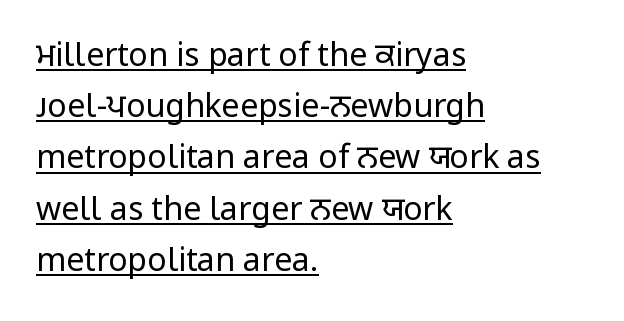
The image shows 32 px regular-weight sans-serif type, upright; set left-aligned, normal line spacing (1.6x), normal letter spacing, underlined; low stroke contrast and a medium x-height.
